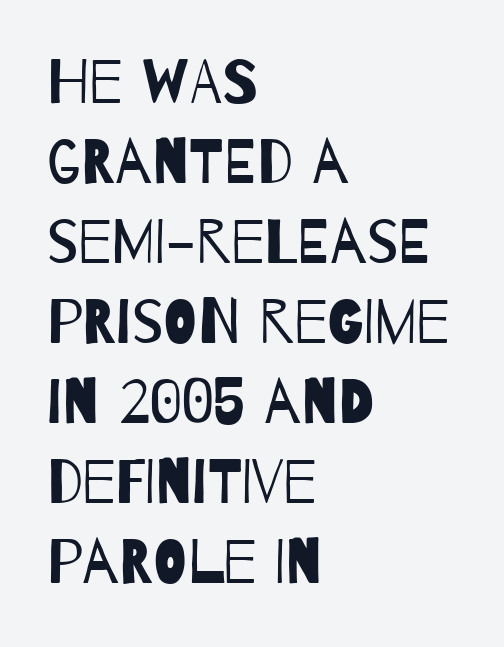
The line-height multiplier appears to be the usual default. Regarding serifs, this sample does without them. This rendering features lettering with no underline. What stands out about the letter spacing? Nothing — it is the standard amount. Is the block centered? No — it sits flush against the left margin.
